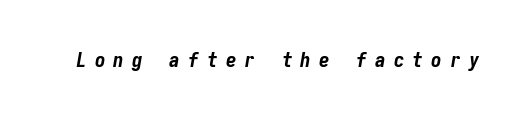
The image shows 21 px bold type, italic (leaning right); set unusually wide letter spacing (+0.39 em), not underlined.
